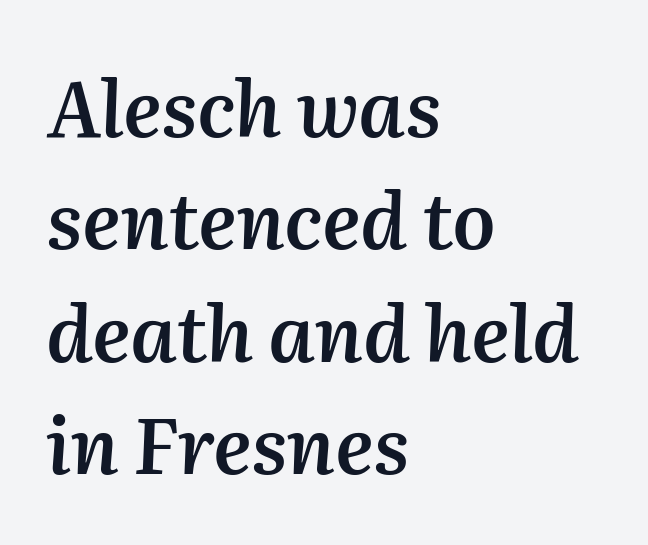
Q: Is the text bold? A: Semi-bold.
Q: Is the text italic (slanted)? A: Yes, it leans right by about 2 degrees.
Q: Is the text underlined? A: No.
Q: How is the paragraph aligned? A: Left-aligned.
Q: Is the spacing between letters normal or unusually wide? A: Normal.
Q: Is the spacing between lines tight, normal or loose? A: Normal.
Q: Width (condensed, normal, or wide)? A: Normal.
Q: Stroke contrast? A: Medium.
Q: x-height? A: Medium.
Q: Monospaced? A: No.
